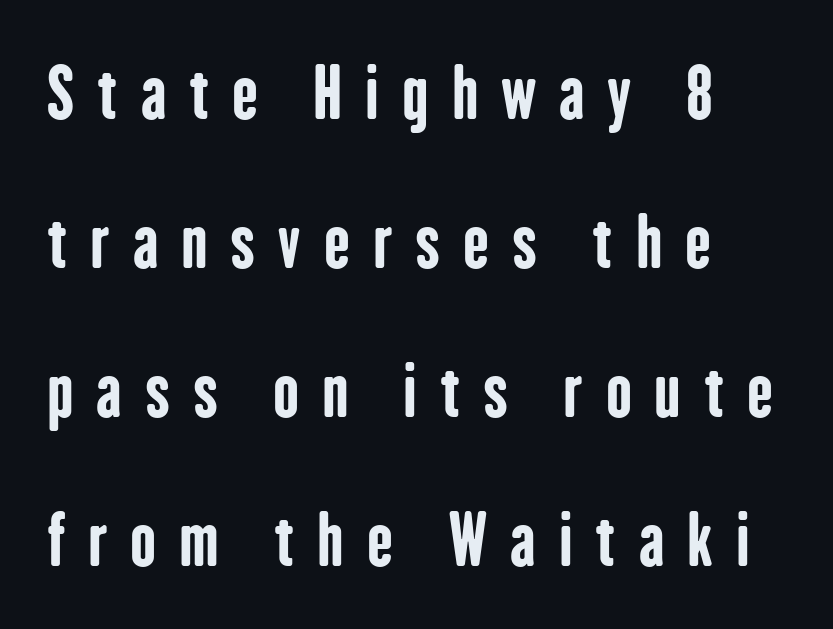
Chunky letters — that's bold for sure. Alignment: flush left. If you drew a line through each stem, it would be perfectly vertical. Honestly, the letter spacing is so wide it's the main thing you notice. Leading: increased. Underline: absent.
